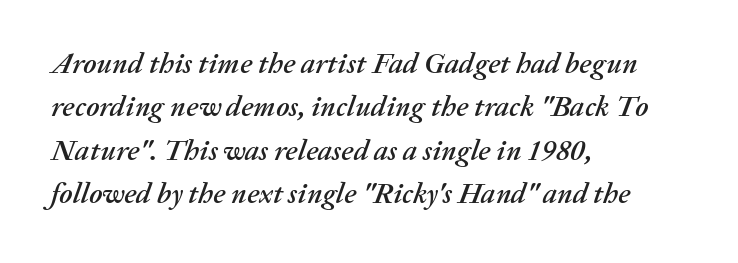
The image shows 29 px text type, italic (leaning right); set left-aligned, normal line spacing (1.5x), normal letter spacing, not underlined; medium stroke contrast and a medium x-height.
